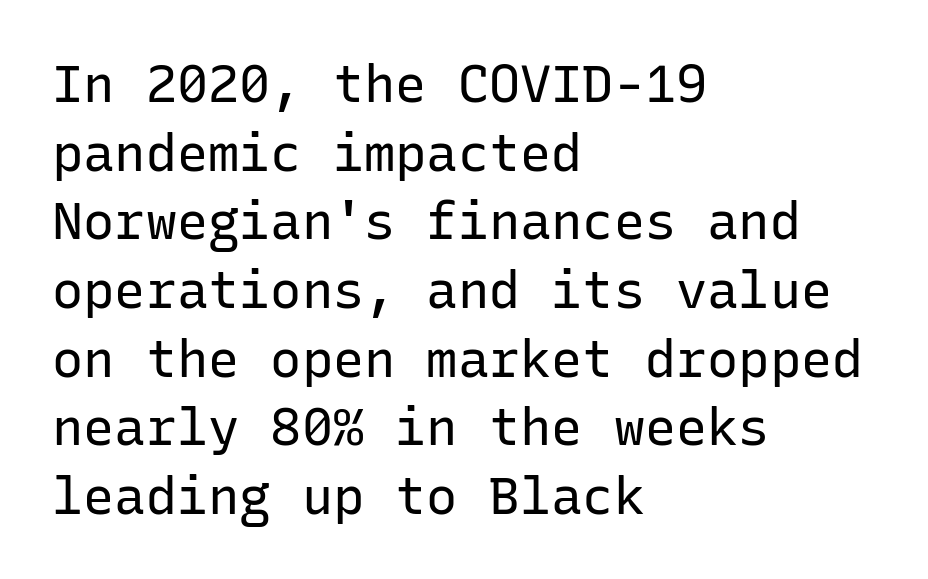
{"serif": "no", "italic": "no", "bold": "no", "weight": "regular", "width": "normal", "stroke_contrast": "low", "x_height": "medium", "monospaced": "yes", "underline": "no", "align": "left", "line_spacing": "normal", "line_spacing_ratio": 1.32, "letter_spacing": "normal", "letter_spacing_em": 0.0, "glyph_px": 52}
